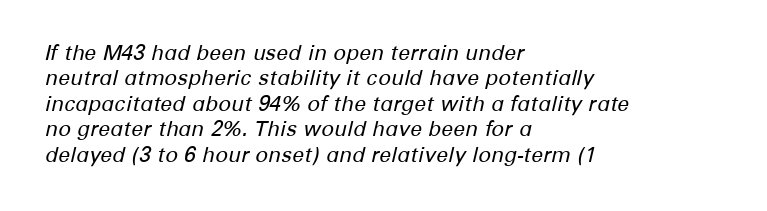
Q: Is the text bold? A: No.
Q: Is the text italic (slanted)? A: Yes, it leans right by about 12 degrees.
Q: Is the text underlined? A: No.
Q: How is the paragraph aligned? A: Left-aligned.
Q: Is the spacing between letters normal or unusually wide? A: Normal.
